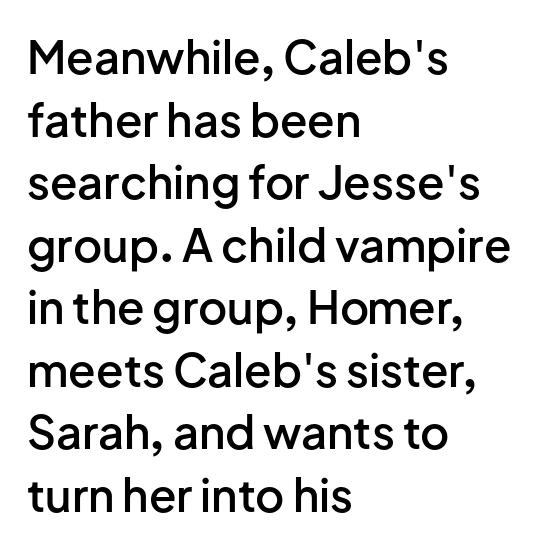
Q: Is the text bold? A: Semi-bold.
Q: Is the text italic (slanted)? A: No, it is upright.
Q: Is the typeface a serif or a sans-serif typeface? A: Sans-serif.
Q: Is the text underlined? A: No.
Q: How is the paragraph aligned? A: Left-aligned.
Q: Is the spacing between letters normal or unusually wide? A: Normal.
Q: Is the spacing between lines tight, normal or loose? A: Normal.
Q: Width (condensed, normal, or wide)? A: Normal.
Q: Stroke contrast? A: Low.
Q: x-height? A: Medium.
Q: Monospaced? A: No.
